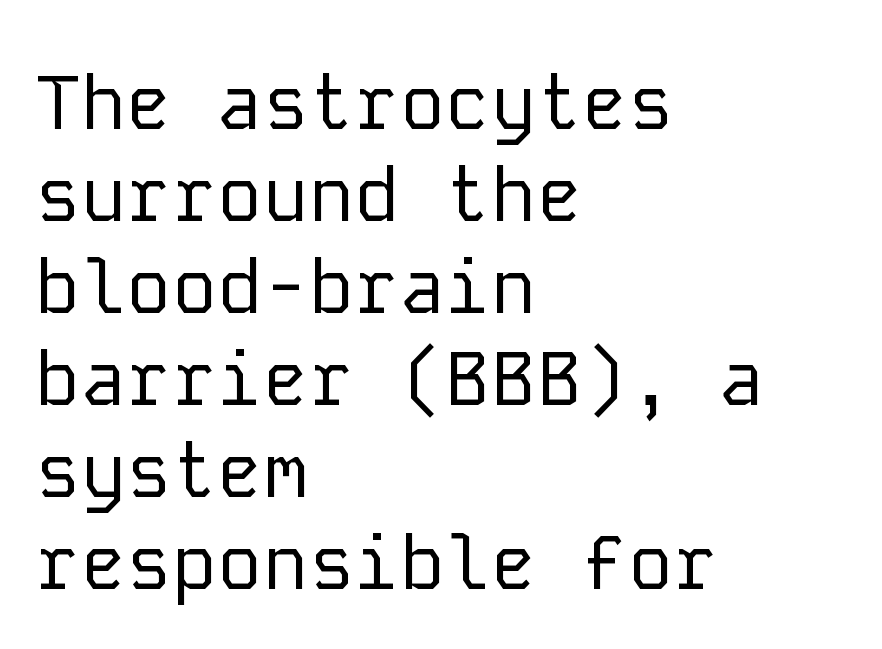
The image shows 76 px regular-weight sans-serif type, upright, monospaced; set left-aligned, line spacing 1.21x, normal letter spacing, not underlined; low stroke contrast and a medium x-height.
